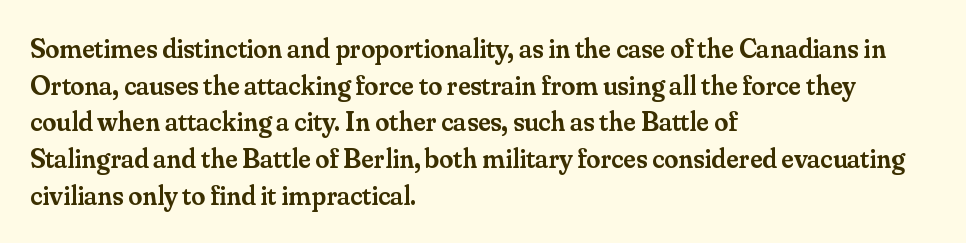
{"serif": "yes", "italic": "no", "bold": "semi", "weight": "semibold", "width": "normal", "stroke_contrast": "medium", "x_height": "small", "monospaced": "no", "underline": "no", "align": "left", "line_spacing": "normal", "line_spacing_ratio": 1.31, "letter_spacing": "normal", "letter_spacing_em": 0.0, "glyph_px": 28}
